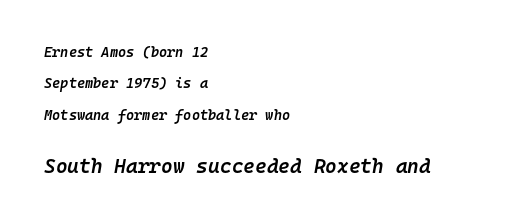
The space beneath each line is pristine and unruled. This sample is left-justified, so line endings fall wherever the words run out. Designer's note — italics engaged. The leading is generous, giving the passage an open texture. These two chunks differ in scale, with the bottom chunk taking the larger measure.
